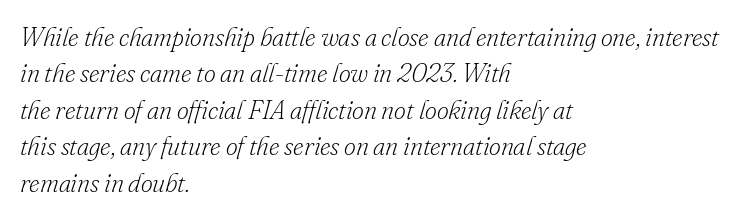
The face used here is rendered with its standard letterfit. A clean baseline with only descenders dipping below it. Leftover space on each line is placed entirely after the last word. Is the type heavy? It reads as light-to-regular instead. The letters are slanted; this is an italic face. The line-height multiplier appears to be the usual default.
